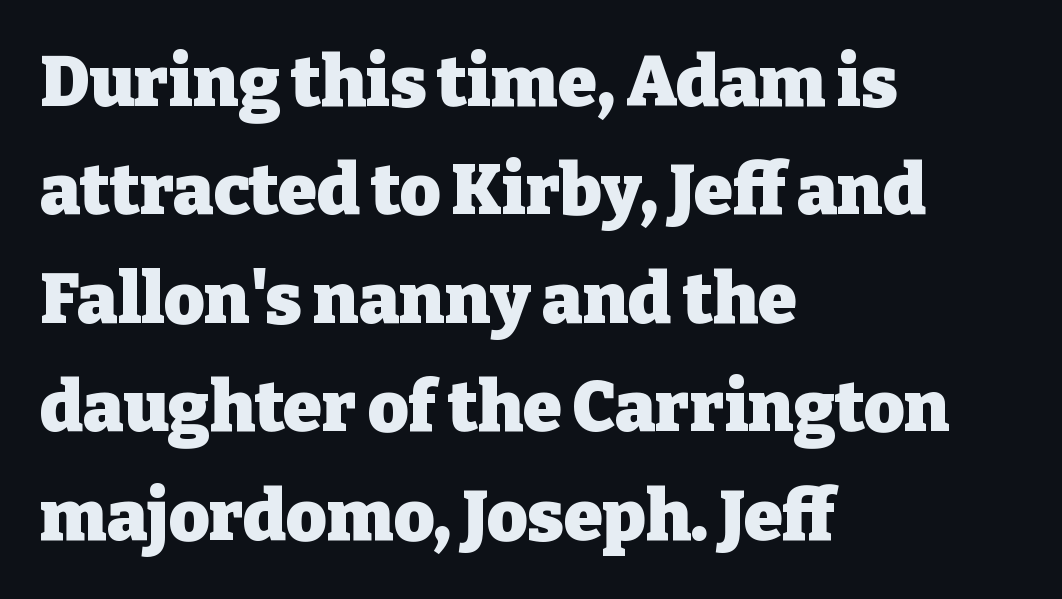
The image shows 70 px heavy serif type, upright; set left-aligned, normal line spacing (1.55x), normal letter spacing, not underlined; low stroke contrast and a medium x-height.
